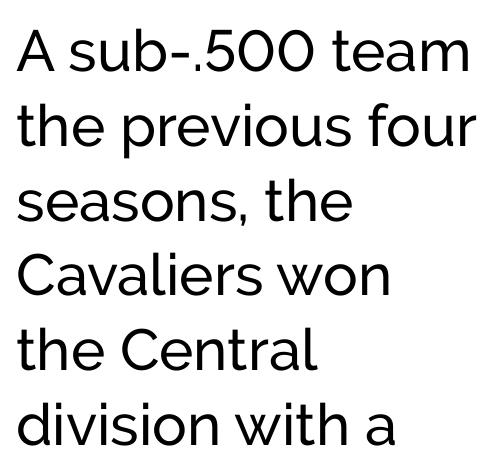
{"serif": "no", "italic": "no", "width": "normal", "stroke_contrast": "low", "x_height": "medium", "monospaced": "no", "underline": "no", "align": "left", "line_spacing": "normal", "line_spacing_ratio": 1.29, "letter_spacing": "normal", "letter_spacing_em": 0.0, "glyph_px": 58}
